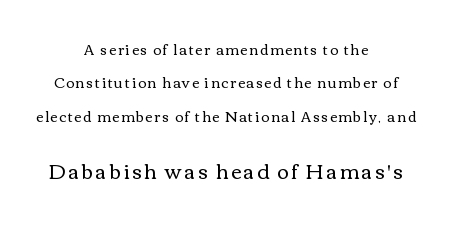
The composition opens small and finishes big. Lines of text with bare space underneath. This sample is center-justified, so both line endings float freely. Nope, not italic — everything's standing straight. These lines stand farther apart than default settings would place them.
